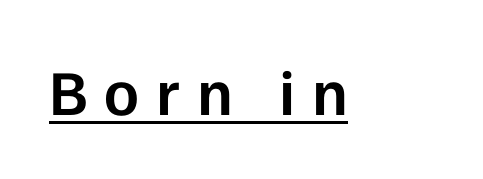
There is plenty of visible air inserted between adjacent glyphs. The letters stand straight up with perfectly vertical stems. The glyphs in this specimen are sans serif. These lines are rendered in a variable-pitch font.
